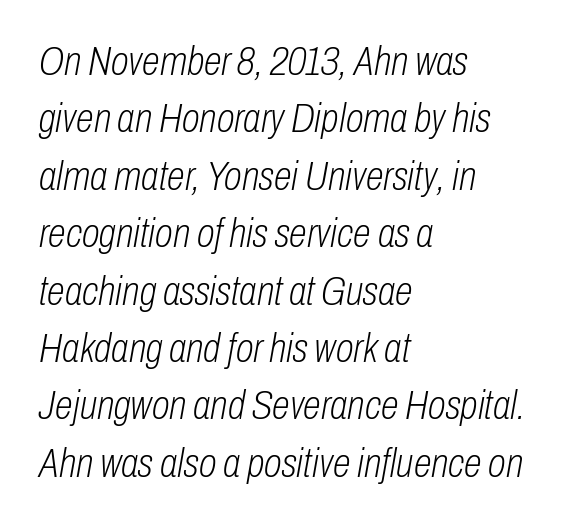
The image shows 41 px light, condensed type, italic (leaning right); set left-aligned, normal line spacing (1.4x), normal letter spacing, not underlined; low stroke contrast and a medium x-height.
